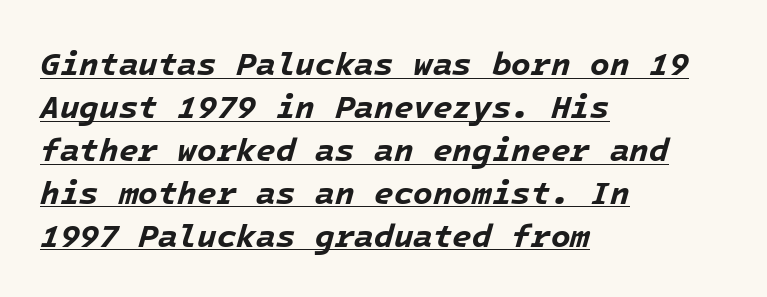
{"italic": "yes", "lean": "right", "slant_degrees": 16, "bold": "yes", "weight": "bold", "width": "normal", "stroke_contrast": "low", "x_height": "medium", "underline": "yes", "align": "left", "line_spacing": "normal", "line_spacing_ratio": 1.34, "letter_spacing": "normal", "letter_spacing_em": 0.0, "glyph_px": 32}
